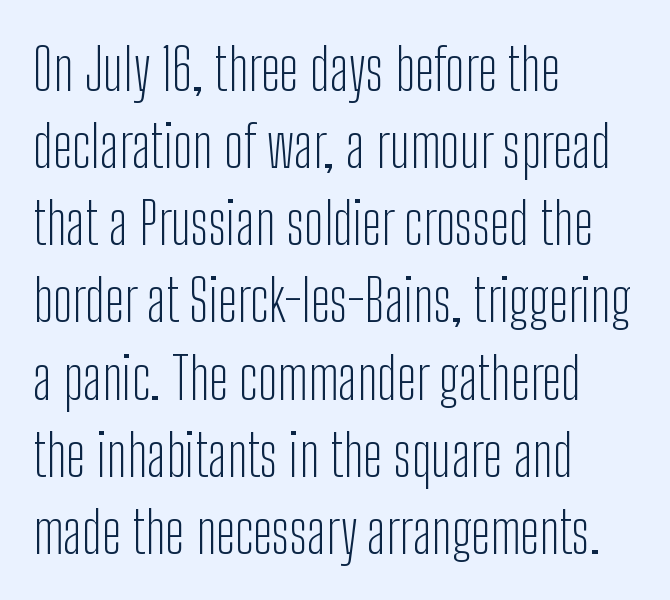
{"serif": "no", "italic": "no", "bold": "no", "weight": "light", "width": "condensed", "stroke_contrast": "low", "x_height": "medium", "monospaced": "no", "underline": "no", "align": "left", "line_spacing": "normal", "line_spacing_ratio": 1.33, "letter_spacing": "normal", "letter_spacing_em": 0.0, "glyph_px": 58}
